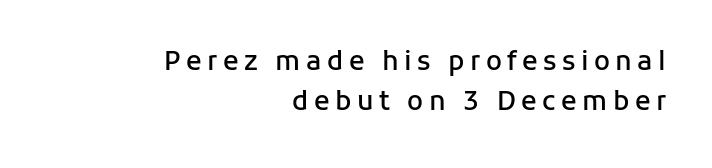
Q: Is the text bold? A: Semi-bold.
Q: Is the text italic (slanted)? A: No, it is upright.
Q: Is the text underlined? A: No.
Q: How is the paragraph aligned? A: Right-aligned.
Q: Is the spacing between letters normal or unusually wide? A: Unusually wide.
Q: Is the spacing between lines tight, normal or loose? A: Normal.
